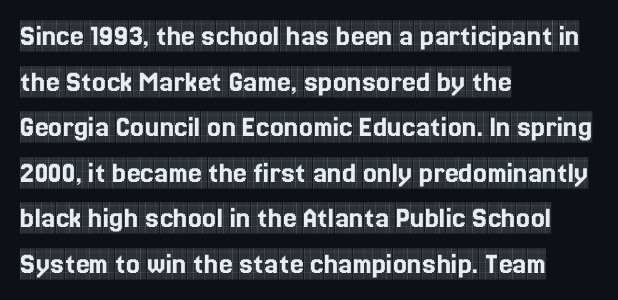
Q: Is the text italic (slanted)? A: No, it is upright.
Q: Is the typeface a serif or a sans-serif typeface? A: Serif.
Q: Is the text underlined? A: No.
Q: How is the paragraph aligned? A: Left-aligned.
Q: Is the spacing between letters normal or unusually wide? A: Normal.
Q: Is the spacing between lines tight, normal or loose? A: Normal.
Q: Width (condensed, normal, or wide)? A: Condensed.
Q: x-height? A: Large.
Q: Monospaced? A: No.
